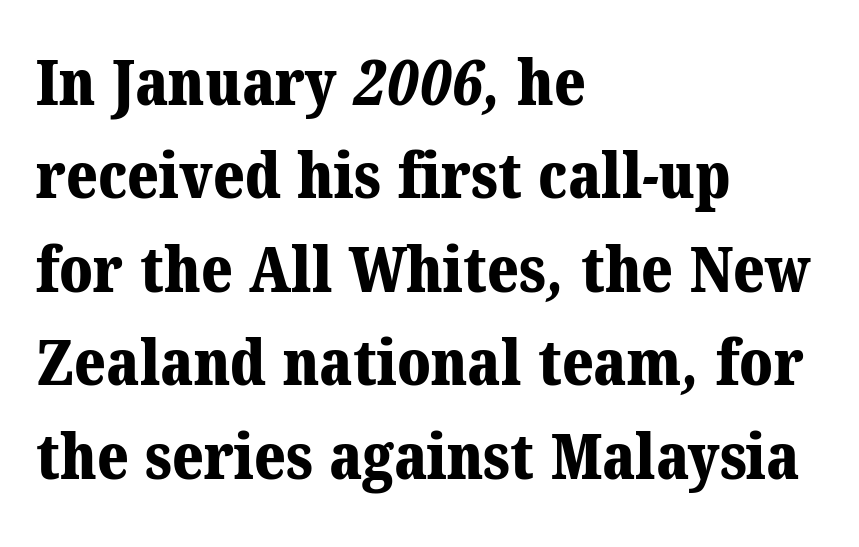
{"serif": "yes", "bold": "yes", "weight": "bold", "width": "normal", "stroke_contrast": "medium", "x_height": "medium", "monospaced": "no", "underline": "no", "align": "left", "line_spacing": "normal", "line_spacing_ratio": 1.46, "letter_spacing": "normal", "letter_spacing_em": 0.0, "glyph_px": 64}
